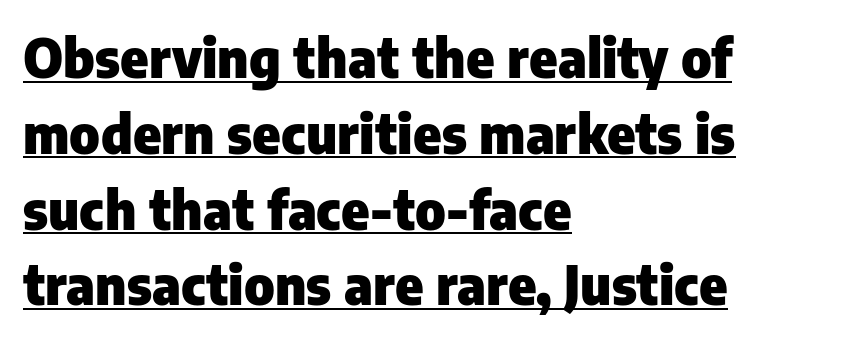
Quick note: underline on. The letters stand straight up with perfectly vertical stems. Serifs: no, the terminals of the letterforms are clean. Do the characters align in a grid? No, the font is proportional. Line beginnings align vertically; line endings do not.
